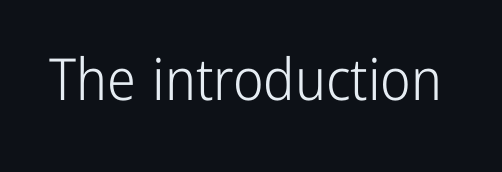
{"serif": "no", "italic": "no", "bold": "no", "weight": "light", "width": "condensed", "stroke_contrast": "low", "x_height": "medium", "monospaced": "no", "underline": "no", "letter_spacing": "normal", "letter_spacing_em": 0.0, "glyph_px": 58}
